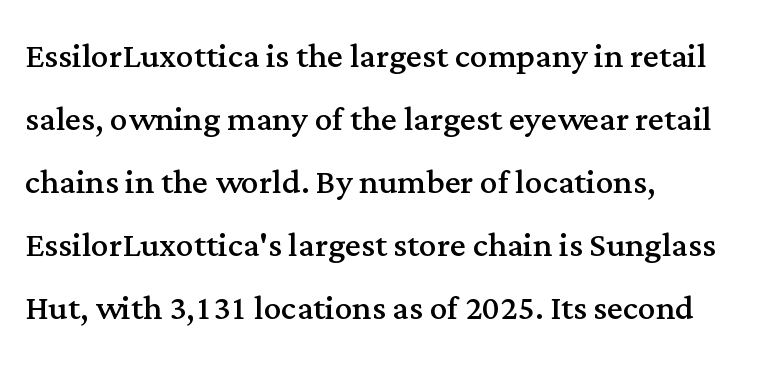
A typesetter would call this zero additional tracking. Stems here are at most as thick as an everyday book face. Note the varied advance widths — an 'i' is clearly narrower than an 'm'. Does the copy run flush right? No — it runs flush left.
